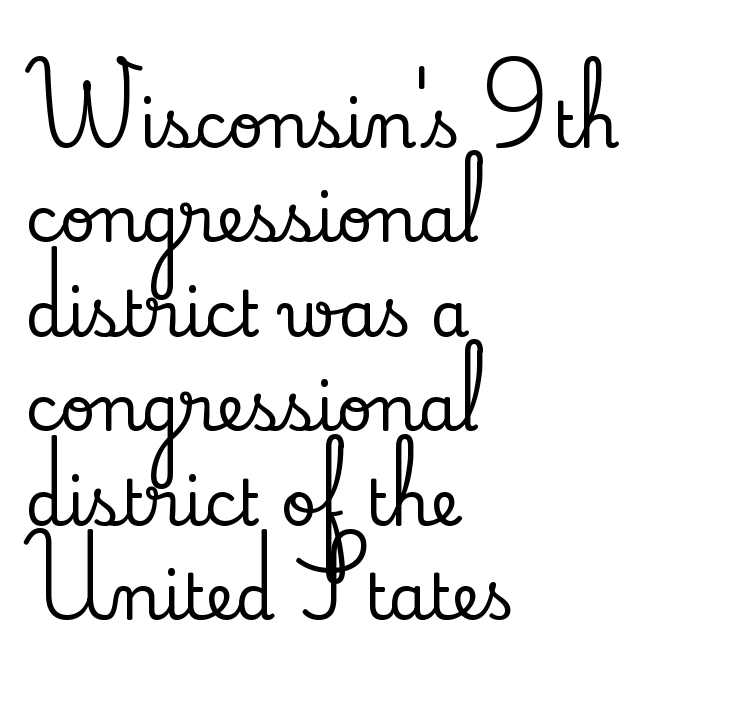
Q: Is the text italic (slanted)? A: No, it is upright.
Q: Is the typeface a serif or a sans-serif typeface? A: Serif.
Q: Is the text underlined? A: No.
Q: How is the paragraph aligned? A: Left-aligned.
Q: Is the spacing between letters normal or unusually wide? A: Normal.
Q: Is the spacing between lines tight, normal or loose? A: Normal.
Q: Width (condensed, normal, or wide)? A: Normal.
Q: Stroke contrast? A: Low.
Q: x-height? A: Small.
Q: Monospaced? A: No.
